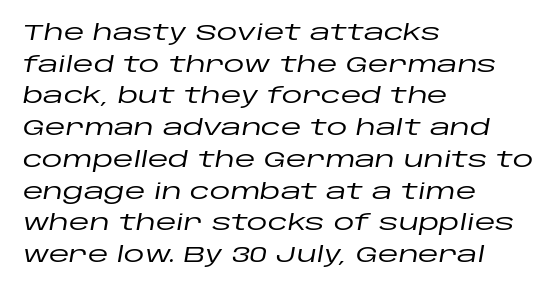
The image shows 21 px text type, italic (leaning right); set left-aligned, normal line spacing (1.51x), normal letter spacing, not underlined.
